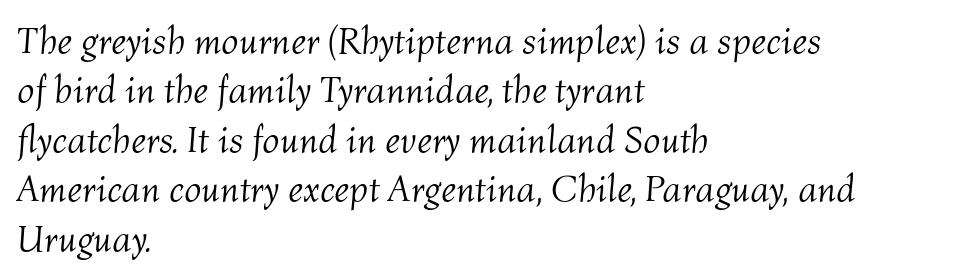
Heft: none added — not bold. Letter spacing: default. These lines are rendered in a variable-pitch font. The compositor pushed each line to the left boundary.
